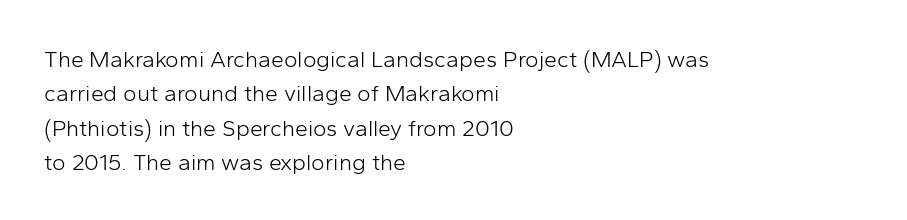
{"italic": "no", "bold": "no", "underline": "no", "align": "left", "line_spacing": "normal", "line_spacing_ratio": 1.49, "letter_spacing": "normal", "letter_spacing_em": 0.0, "glyph_px": 23}
